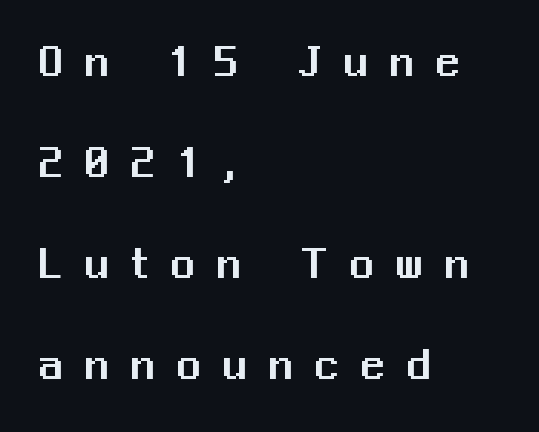
Q: Is the text italic (slanted)? A: No, it is upright.
Q: Is the typeface a serif or a sans-serif typeface? A: Sans-serif.
Q: Is the text underlined? A: No.
Q: How is the paragraph aligned? A: Left-aligned.
Q: Is the spacing between letters normal or unusually wide? A: Unusually wide.
Q: Is the spacing between lines tight, normal or loose? A: Loose.
Q: Width (condensed, normal, or wide)? A: Normal.
Q: Stroke contrast? A: Medium.
Q: x-height? A: Medium.
Q: Monospaced? A: No.
